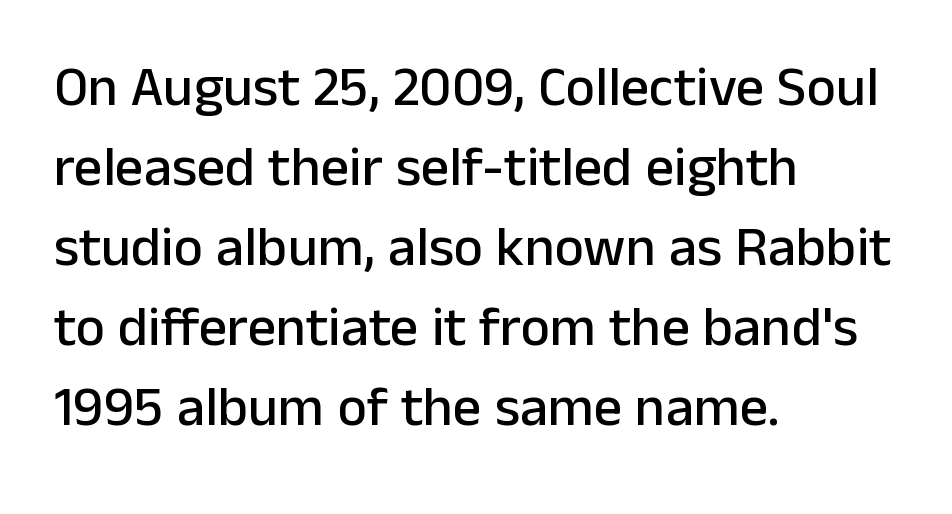
The image shows 56 px sans-serif type, upright; set left-aligned, normal line spacing (1.43x), normal letter spacing, not underlined; low stroke contrast and a medium x-height.
